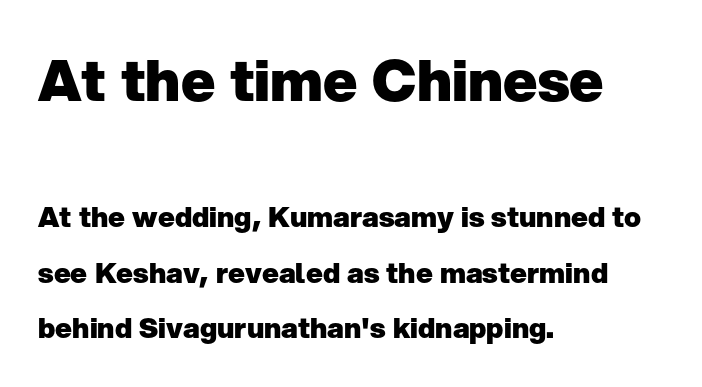
{"serif": "no", "italic": "no", "bold": "yes", "weight": "heavy", "width": "normal", "stroke_contrast": "low", "x_height": "medium", "monospaced": "no", "underline": "no", "align": "left", "line_spacing": "loose", "line_spacing_ratio": 1.98, "letter_spacing": "normal", "letter_spacing_em": 0.0, "larger_block": "first", "size_ratio": 2.04, "glyph_px": 57}
